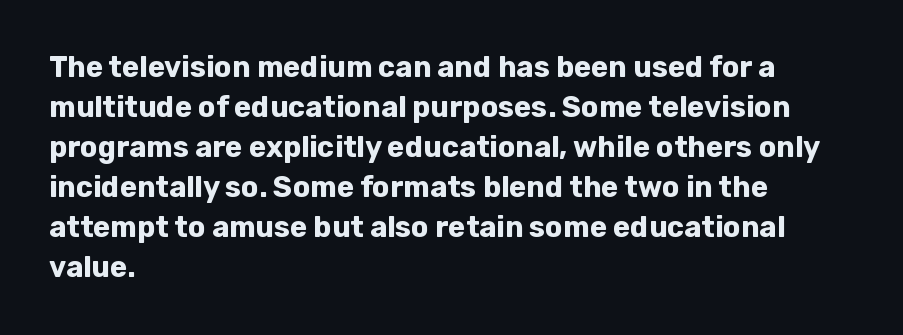
The image shows 29 px bold sans-serif type, upright; set left-aligned, normal line spacing (1.38x), normal letter spacing, not underlined; low stroke contrast and a medium x-height.
